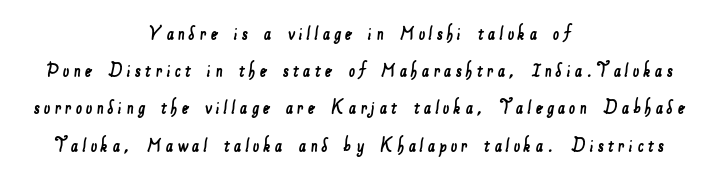
A student would call this center alignment; a typographer would say set centered. Reading down the column, the eye jumps a familiar distance to each next line. The glyphs are unaccompanied by any horizontal stroke below them.
